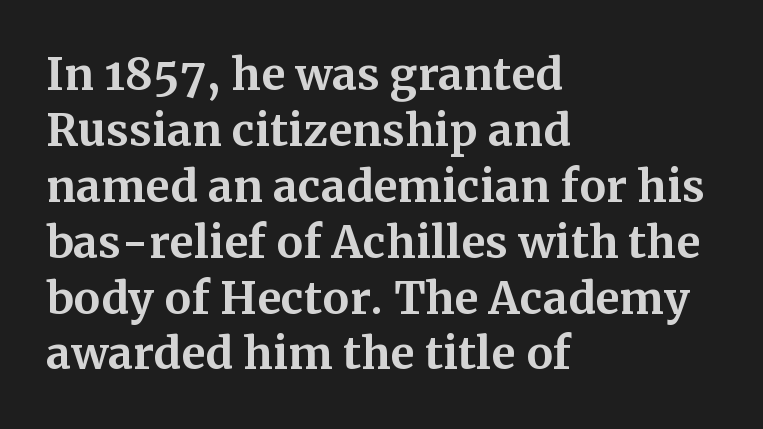
The image shows 44 px bold serif type, upright; set left-aligned, normal line spacing (1.27x), normal letter spacing, not underlined; medium stroke contrast and a medium x-height.
